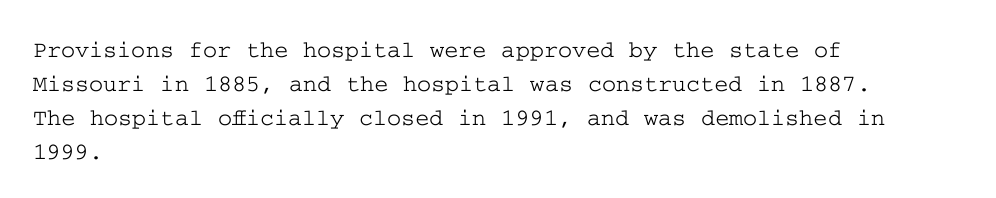
Here the glyphs are tracked normally, forming tight word shapes. A typesetter would call this leading conventional body-copy spacing. Descenders hang freely into open space. Typeset ragged right — the left edge is the straight one. Posture: upright roman.
